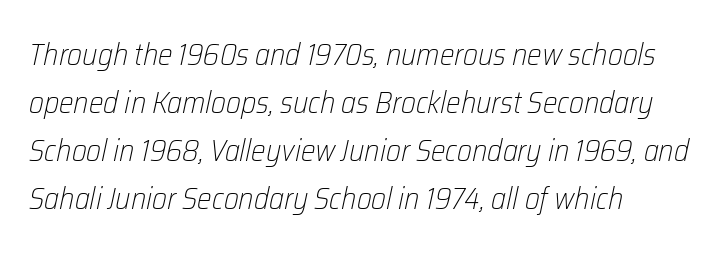
{"italic": "yes", "lean": "right", "slant_degrees": 12, "bold": "no", "weight": "light", "width": "condensed", "stroke_contrast": "low", "x_height": "medium", "monospaced": "no", "underline": "no", "align": "left", "line_spacing": "normal", "line_spacing_ratio": 1.55, "letter_spacing": "normal", "letter_spacing_em": 0.0, "glyph_px": 31}
